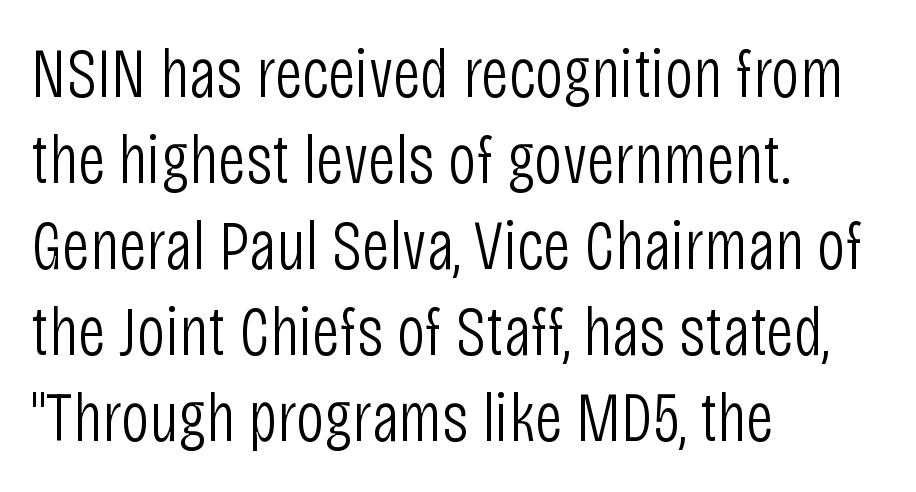
The image shows 70 px light, condensed sans-serif type, upright; set left-aligned, line spacing 1.23x, normal letter spacing, not underlined; low stroke contrast and a large x-height.
